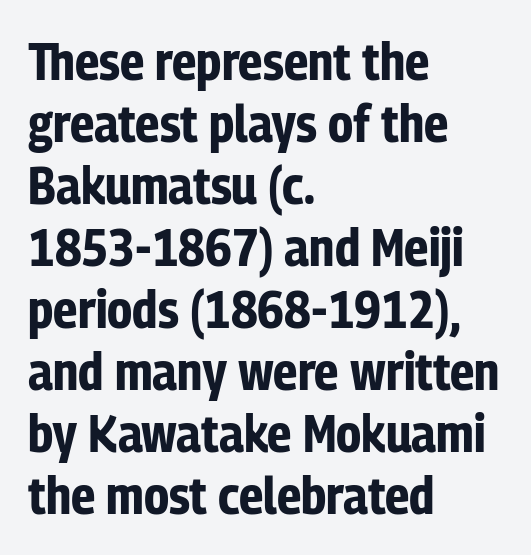
{"serif": "no", "italic": "no", "bold": "yes", "weight": "bold", "width": "condensed", "stroke_contrast": "low", "x_height": "medium", "monospaced": "no", "underline": "no", "align": "left", "line_spacing_ratio": 1.17, "letter_spacing": "normal", "letter_spacing_em": 0.0, "glyph_px": 53}
